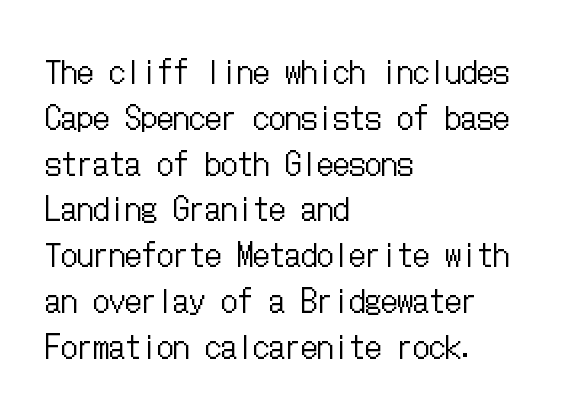
In terms of letterspacing, this is plain default setting. Line starts are locked; line ends wander. The zone under the glyphs is completely vacant. Nope, not italic — everything's standing straight. How would I describe the line gaps? Plain and ordinary.
